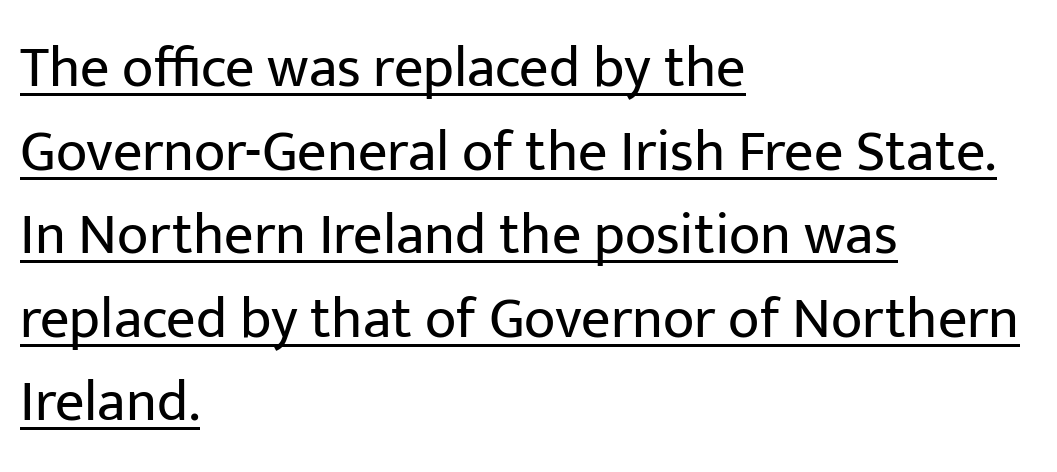
The image shows 58 px regular-weight sans-serif type, upright; set left-aligned, normal line spacing (1.44x), normal letter spacing, underlined; low stroke contrast and a medium x-height.
